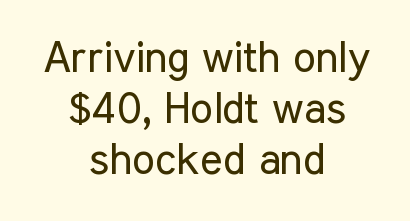
The image shows 43 px regular-weight, condensed sans-serif type, upright; set centered, line spacing 1.19x, normal letter spacing, not underlined; low stroke contrast and a medium x-height.
